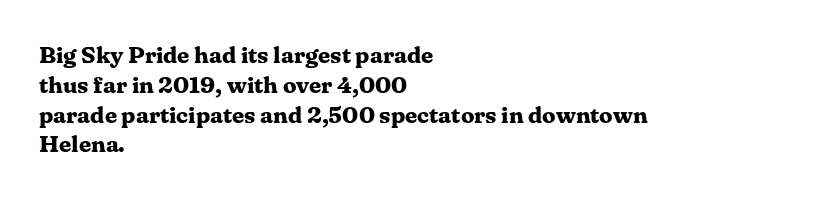
Every character sits straight up, as roman type does. This rendering uses left alignment, leaving the right contour irregular. Letters rest on an invisible, unmarked baseline. The passage shown has conventional tracking throughout. Pretty heavy lettering here — definitely bold.
